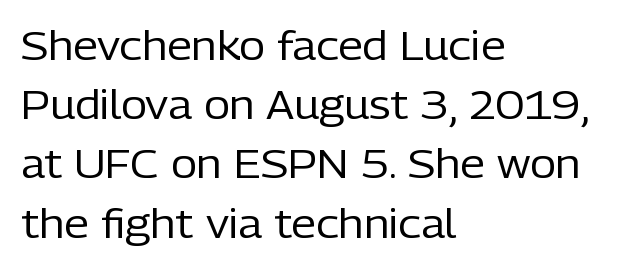
These lines stack with their left ends in a neat column. Each stroke keeps to a modest, everyday thickness or less. The glyphs are unaccompanied by any horizontal stroke below them. The face used here is a sans, in the tradition of grotesques and geometrics.
